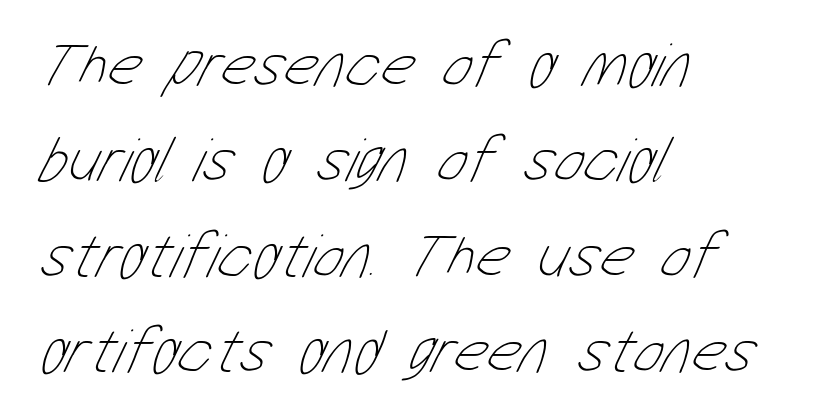
{"bold": "no", "weight": "thin", "width": "condensed", "stroke_contrast": "low", "x_height": "medium", "monospaced": "no", "underline": "no", "align": "left", "line_spacing": "normal", "line_spacing_ratio": 1.49, "letter_spacing": "normal", "letter_spacing_em": 0.0, "glyph_px": 64}
